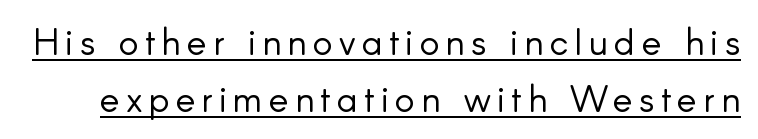
Q: Is the text bold? A: No.
Q: Is the text italic (slanted)? A: No, it is upright.
Q: Is the typeface a serif or a sans-serif typeface? A: Sans-serif.
Q: Is the text underlined? A: Yes.
Q: Is the spacing between lines tight, normal or loose? A: Normal.
Q: Width (condensed, normal, or wide)? A: Normal.
Q: Stroke contrast? A: Low.
Q: x-height? A: Small.
Q: Monospaced? A: No.
